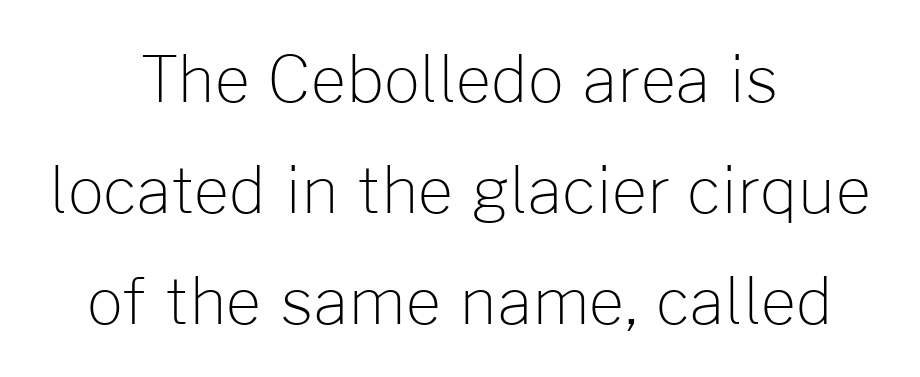
{"serif": "no", "italic": "no", "bold": "no", "weight": "light", "width": "normal", "stroke_contrast": "low", "x_height": "medium", "monospaced": "no", "underline": "no", "align": "center", "line_spacing_ratio": 1.76, "letter_spacing": "normal", "letter_spacing_em": 0.0, "glyph_px": 63}
